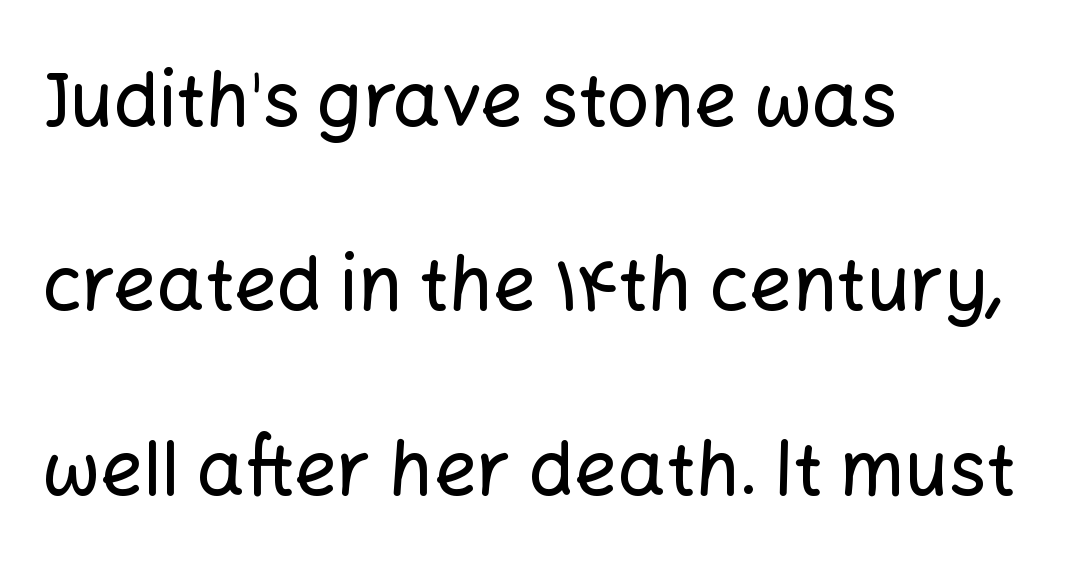
Q: Is the text italic (slanted)? A: No, it is upright.
Q: Is the typeface a serif or a sans-serif typeface? A: Sans-serif.
Q: Is the text underlined? A: No.
Q: How is the paragraph aligned? A: Left-aligned.
Q: Is the spacing between letters normal or unusually wide? A: Normal.
Q: Is the spacing between lines tight, normal or loose? A: Loose.
Q: Width (condensed, normal, or wide)? A: Normal.
Q: Stroke contrast? A: Low.
Q: x-height? A: Medium.
Q: Monospaced? A: No.
